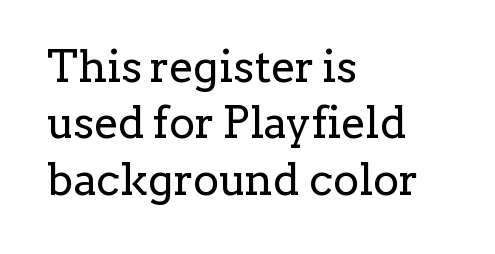
The image shows 44 px regular-weight serif type, upright; set left-aligned, normal line spacing (1.28x), normal letter spacing, not underlined; low stroke contrast and a medium x-height.
